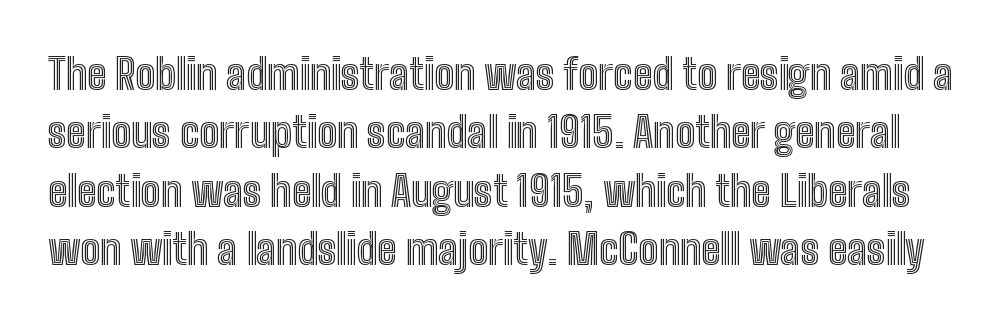
No word sits above an underline. Default kerning and tracking; the words read as compact shapes. Do the letters lean? They stand straight. Proportional: the letters do not fall into vertical columns.
